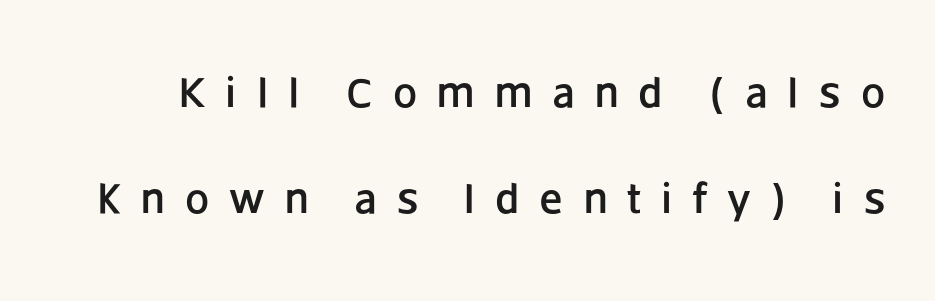
The glyphs are unaccompanied by any horizontal stroke below them. Regarding serifs, this sample does without them. One glance says open: line gaps are wider than usual. Compared with typical body copy, the letter spacing here is much looser. Every character sits straight up, as roman type does.
